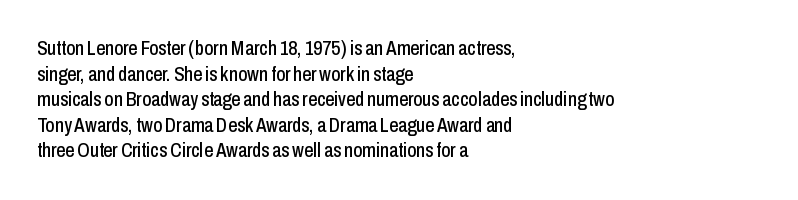
Nobody drew a line under any word here. Italic? Not at all — the glyphs are vertical. The rendering uses a moderate line-height, typical for paragraphs. You could call the tracking neutral — neither tight nor loose. This sample is left-justified, so line endings fall wherever the words run out.
